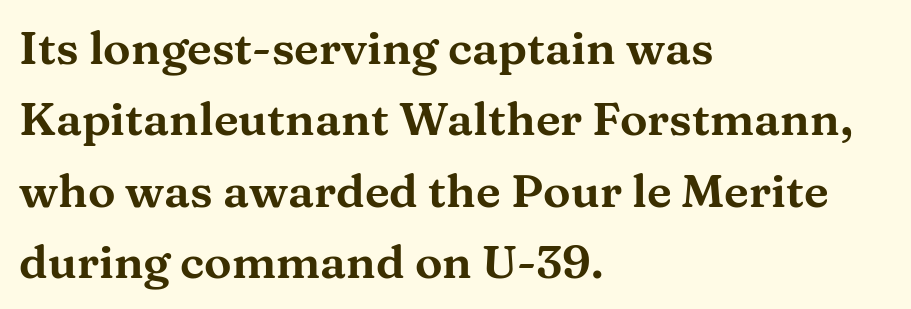
Check the space under the baseline: it is left empty. The face used here is proportionally spaced, like ordinary book or web type. The designer left line spacing at the default. Does the lettering tilt? It doesn't — this is upright.
